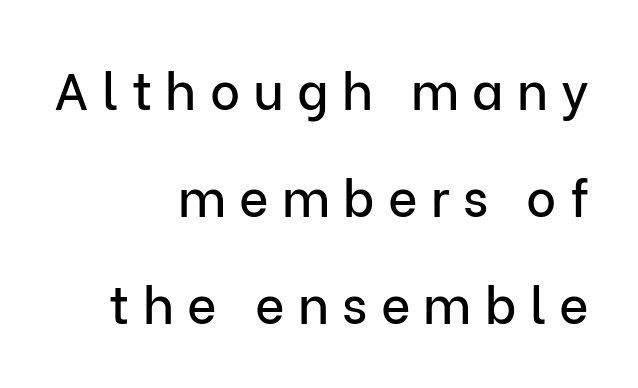
The image shows 51 px sans-serif type, upright; set right-aligned, loose line spacing (2.1x), unusually wide letter spacing (+0.26 em), not underlined; low stroke contrast and a medium x-height.
